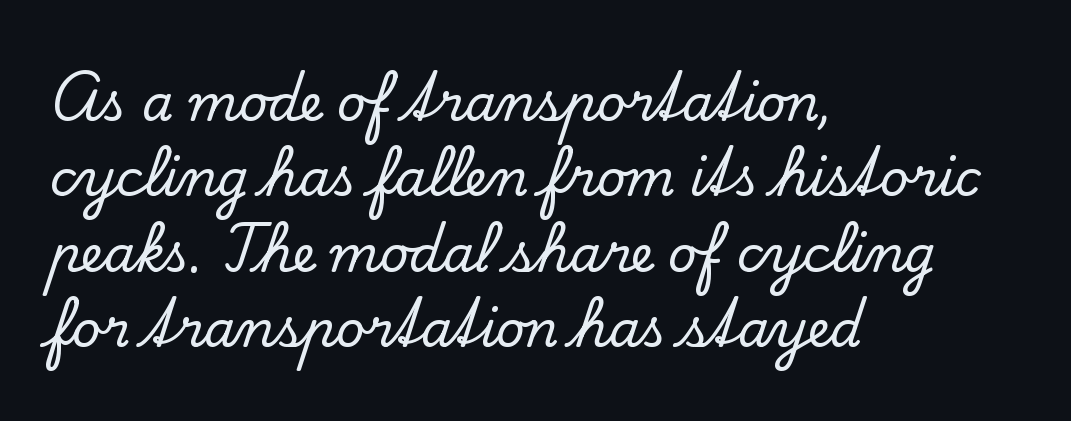
Q: Is the text italic (slanted)? A: Yes.
Q: Is the typeface a serif or a sans-serif typeface? A: Serif.
Q: Is the text underlined? A: No.
Q: How is the paragraph aligned? A: Left-aligned.
Q: Is the spacing between letters normal or unusually wide? A: Normal.
Q: Is the spacing between lines tight, normal or loose? A: Normal.
Q: Width (condensed, normal, or wide)? A: Normal.
Q: Stroke contrast? A: Low.
Q: x-height? A: Small.
Q: Monospaced? A: No.
